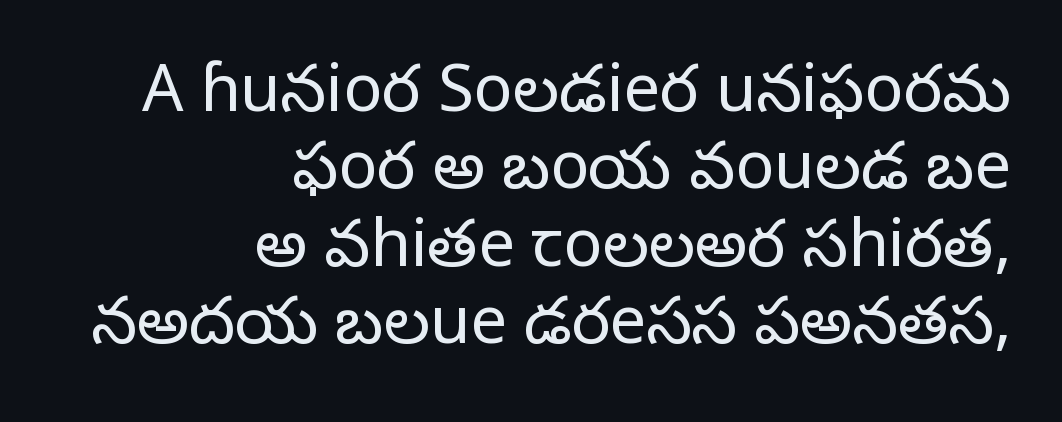
Bare-footed words on every line. The weight would be labelled regular, book, light, or lighter still. No extra tracking has been applied to these lines. Serif or sans? Serif — the stroke terminals have little feet.
